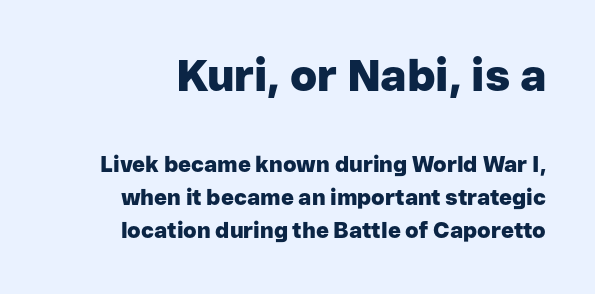
Caption: upper text group enlarged, lower text group reduced. Note the varied advance widths — an 'i' is clearly narrower than an 'm'. Underlining? Definitely not there. You can tell it's not italic because the verticals are truly vertical.
